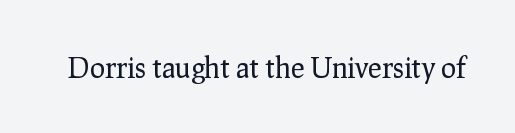
The image shows 28 px regular-weight serif type, upright; set normal letter spacing, not underlined; low stroke contrast and a medium x-height.
